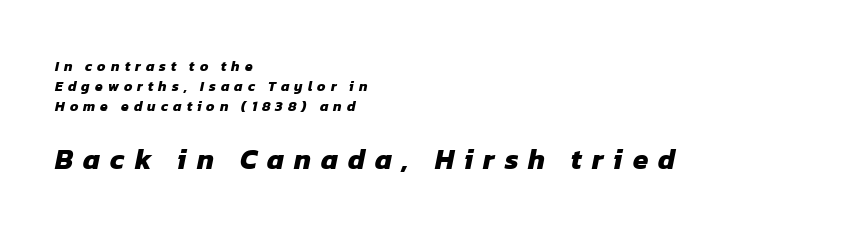
{"serif": "no", "bold": "yes", "weight": "heavy", "width": "normal", "stroke_contrast": "low", "x_height": "medium", "monospaced": "no", "underline": "no", "align": "left", "line_spacing": "normal", "line_spacing_ratio": 1.44, "letter_spacing": "wide", "letter_spacing_em": 0.36, "larger_block": "second", "size_ratio": 2.0, "glyph_px": 28}
